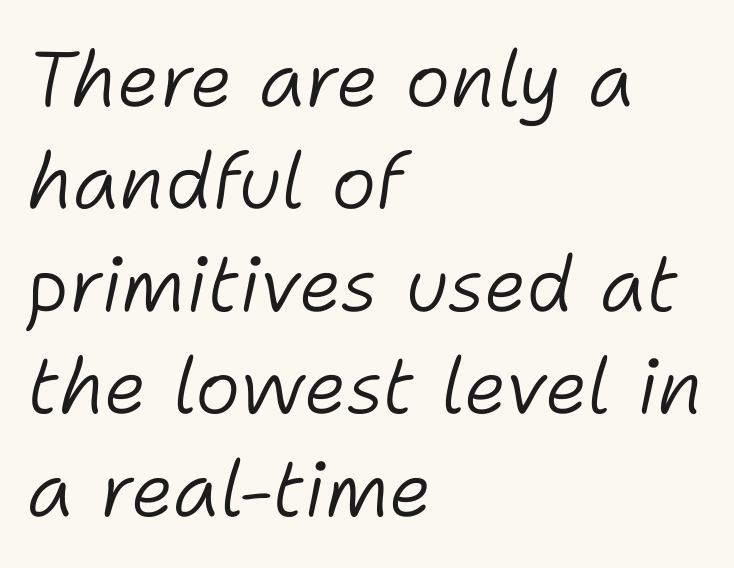
{"italic": "yes", "lean": "right", "slant_degrees": 11, "bold": "no", "weight": "light", "width": "normal", "stroke_contrast": "low", "x_height": "medium", "monospaced": "no", "underline": "no", "align": "left", "line_spacing": "normal", "line_spacing_ratio": 1.33, "letter_spacing": "normal", "letter_spacing_em": 0.0, "glyph_px": 77}
